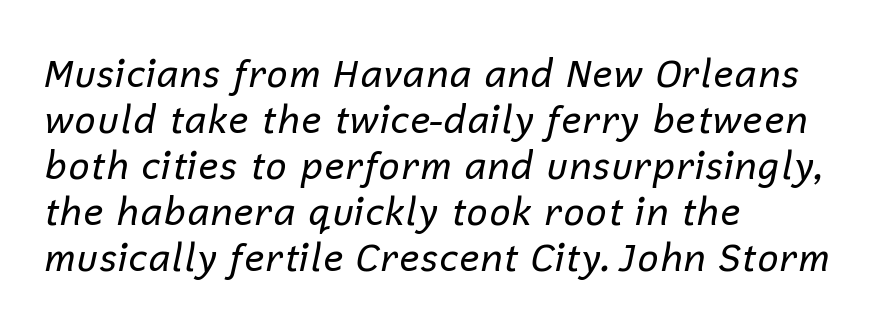
The image shows 38 px regular-weight type, italic (leaning right); set left-aligned, line spacing 1.21x, normal letter spacing, not underlined; low stroke contrast and a medium x-height.
